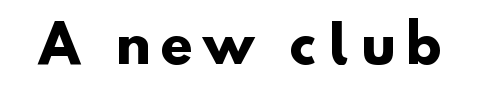
Q: Is the text bold? A: Yes.
Q: Is the typeface a serif or a sans-serif typeface? A: Sans-serif.
Q: Is the text underlined? A: No.
Q: Is the spacing between letters normal or unusually wide? A: Unusually wide.
Q: Width (condensed, normal, or wide)? A: Normal.
Q: Stroke contrast? A: Low.
Q: x-height? A: Small.
Q: Monospaced? A: No.
